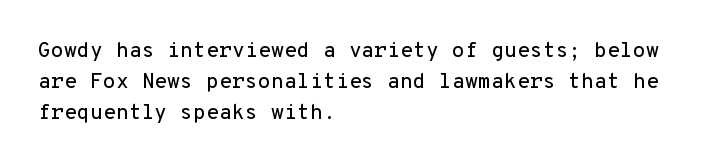
{"italic": "no", "underline": "no", "align": "left", "line_spacing": "normal", "line_spacing_ratio": 1.47, "letter_spacing": "normal", "letter_spacing_em": 0.0, "glyph_px": 21}
